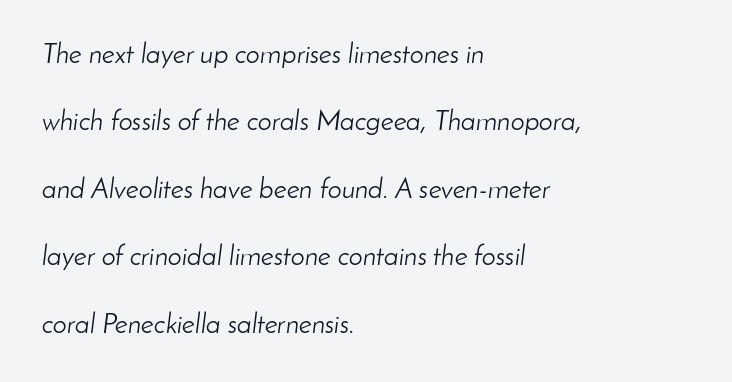
The image shows 28 px light type, italic (leaning right); set left-aligned, loose line spacing (2.41x), normal letter spacing, not underlined; low stroke contrast and a small x-height.
